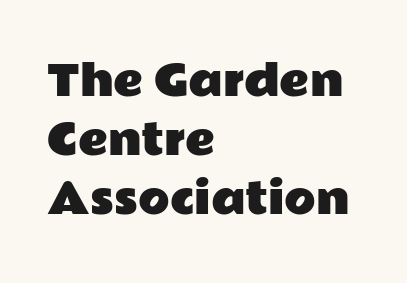
The vertical gap from one line to the next is medium. No word sits above an underline. The tracking reads as untouched default to a designer's eye. Font category for this specimen: sans-serif.
